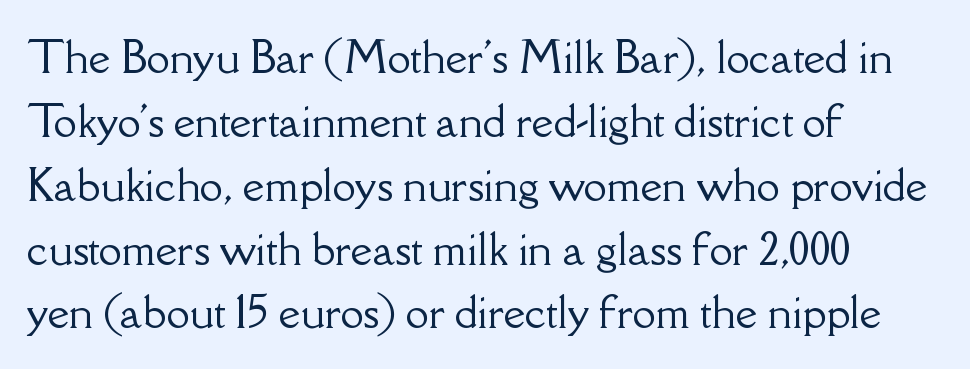
A typesetter would call this zero additional tracking. Are there feet on the stems? There are — it's a serif. Looks like regular typesetting: each glyph gets only the width it needs. Compared with a centered layout, this one pins lines to the left instead. Regular leading.
